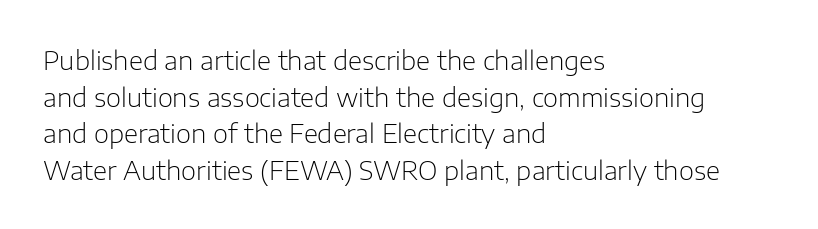
{"italic": "no", "bold": "no", "underline": "no", "align": "left", "line_spacing": "normal", "line_spacing_ratio": 1.41, "letter_spacing": "normal", "letter_spacing_em": 0.0, "glyph_px": 26}
